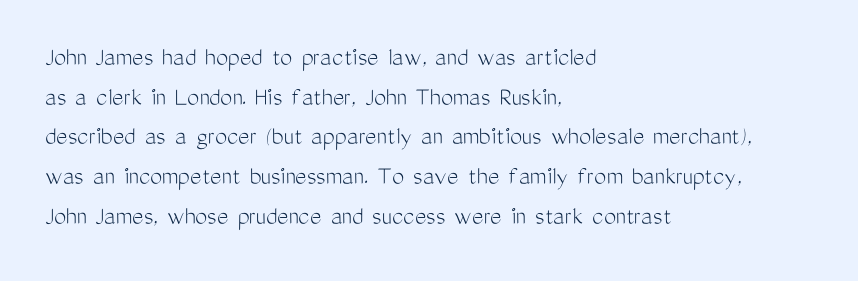
Q: Is the text bold? A: No.
Q: Is the text italic (slanted)? A: No, it is upright.
Q: Is the text underlined? A: No.
Q: How is the paragraph aligned? A: Left-aligned.
Q: Is the spacing between letters normal or unusually wide? A: Normal.
Q: Is the spacing between lines tight, normal or loose? A: Normal.
